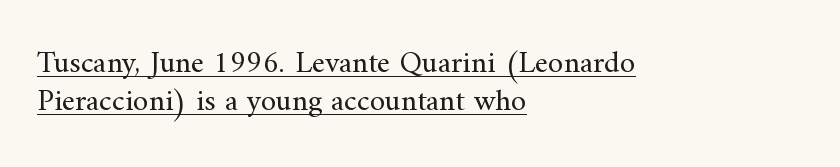
{"serif": "yes", "italic": "no", "bold": "no", "weight": "regular", "width": "normal", "stroke_contrast": "medium", "x_height": "small", "monospaced": "no", "underline": "yes", "align": "left", "line_spacing_ratio": 1.21, "letter_spacing": "normal", "letter_spacing_em": 0.0, "glyph_px": 31}
